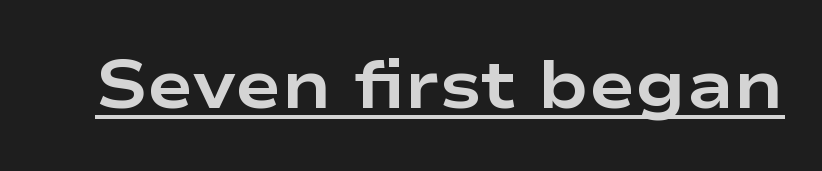
{"serif": "no", "italic": "no", "bold": "yes", "weight": "bold", "width": "wide", "stroke_contrast": "low", "x_height": "medium", "monospaced": "no", "underline": "yes", "letter_spacing": "normal", "letter_spacing_em": 0.0, "glyph_px": 69}
